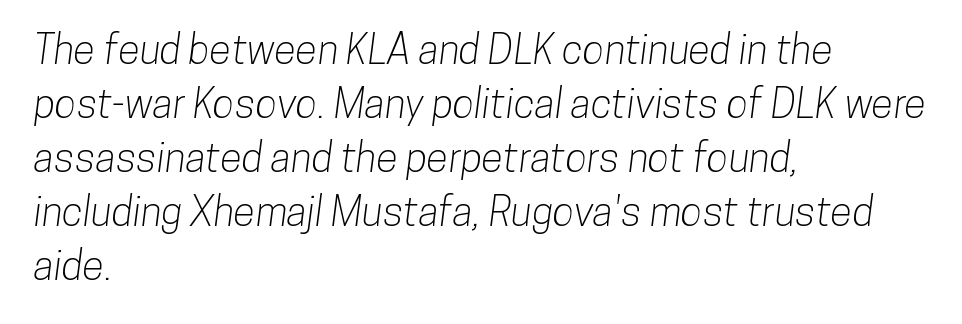
Character widths vary here, with narrow letters taking less room than wide ones. Leading: standard. Nobody touched the tracking dial on this one. Font category for this specimen: sans-serif. The zone under the glyphs is completely vacant. Line starts are locked; line ends wander.
